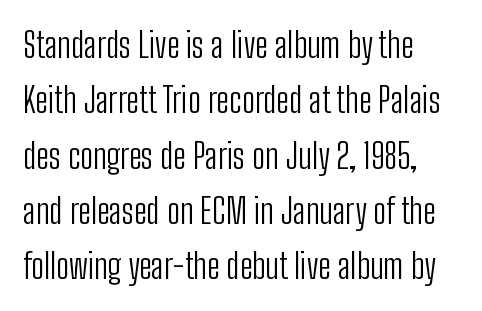
The image shows 35 px light, condensed sans-serif type, upright; set left-aligned, normal line spacing (1.58x), normal letter spacing, not underlined; low stroke contrast and a medium x-height.
